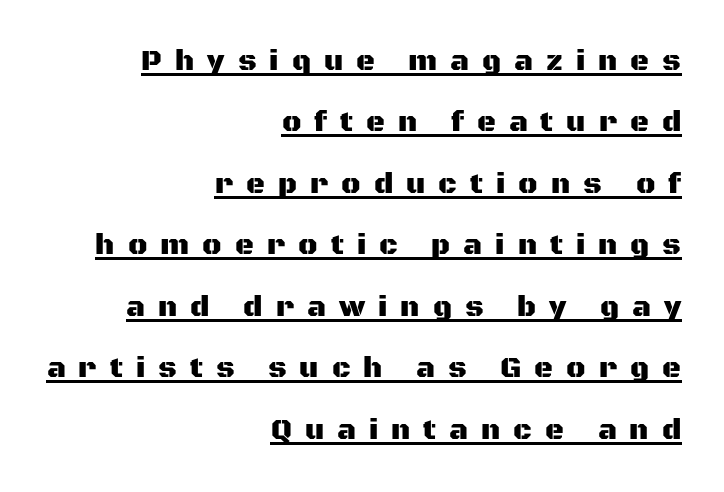
The line texture is sparse and dotted thanks to wide tracking. In terms of leading, this rendering errs on the spacious side. Does the lettering tilt? It doesn't — this is upright. Decoration check: the copy is underlined. Line ends are locked; line starts wander.
